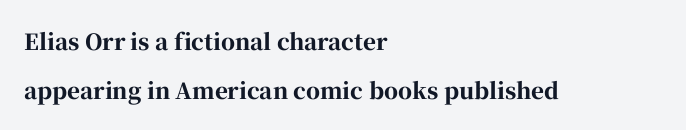
The image shows 22 px bold type, upright; set left-aligned, loose line spacing (2.21x), normal letter spacing, not underlined.
